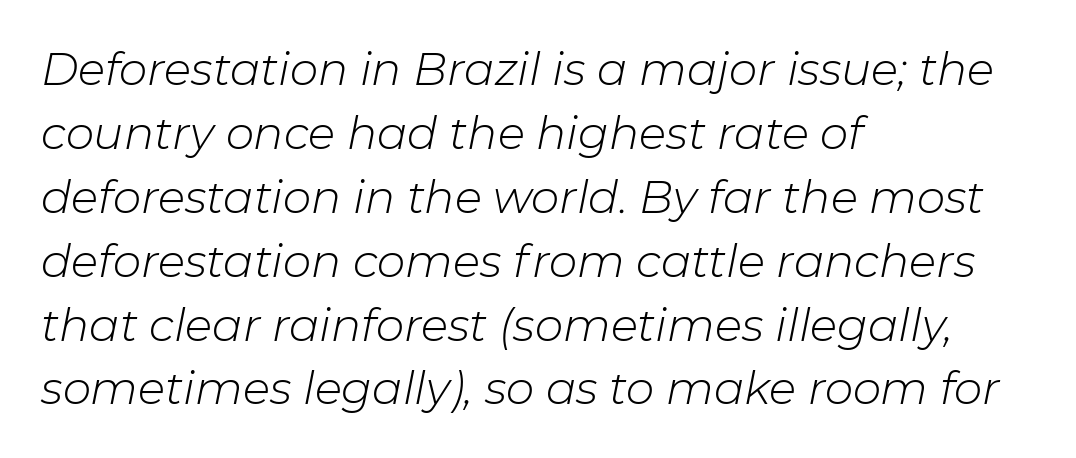
Q: Is the text bold? A: No.
Q: Is the text italic (slanted)? A: Yes, it leans right by about 11 degrees.
Q: Is the text underlined? A: No.
Q: How is the paragraph aligned? A: Left-aligned.
Q: Is the spacing between letters normal or unusually wide? A: Normal.
Q: Is the spacing between lines tight, normal or loose? A: Normal.
Q: Width (condensed, normal, or wide)? A: Normal.
Q: Stroke contrast? A: Low.
Q: x-height? A: Medium.
Q: Monospaced? A: No.
